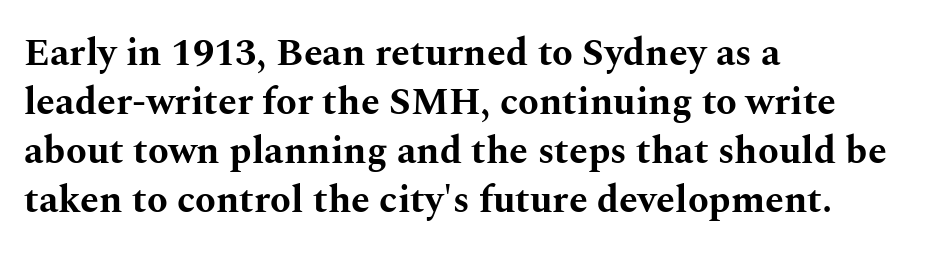
The image shows 38 px bold, wide serif type, upright; set left-aligned, normal line spacing (1.29x), normal letter spacing, not underlined; medium stroke contrast and a medium x-height.
